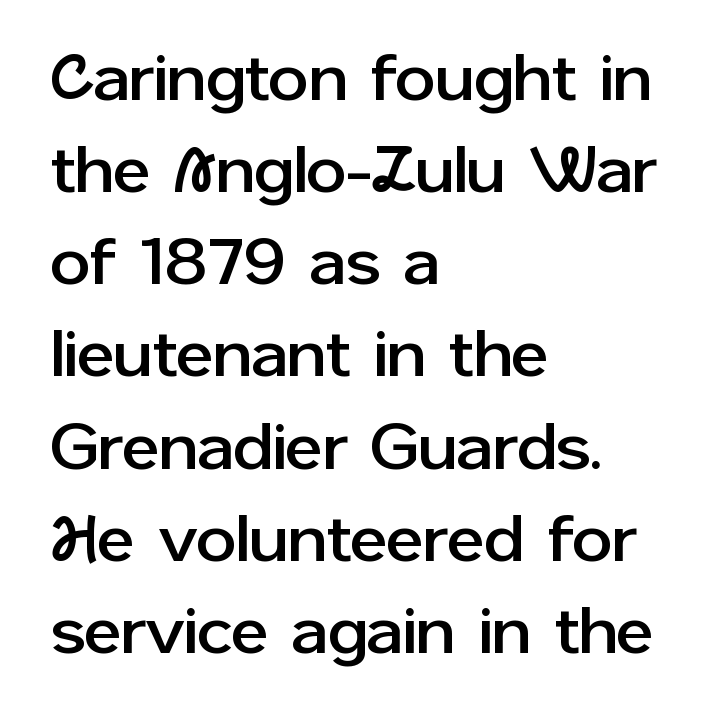
Q: Is the text italic (slanted)? A: No, it is upright.
Q: Is the typeface a serif or a sans-serif typeface? A: Sans-serif.
Q: Is the text underlined? A: No.
Q: How is the paragraph aligned? A: Left-aligned.
Q: Is the spacing between letters normal or unusually wide? A: Normal.
Q: Is the spacing between lines tight, normal or loose? A: Normal.
Q: Width (condensed, normal, or wide)? A: Normal.
Q: Stroke contrast? A: Low.
Q: x-height? A: Medium.
Q: Monospaced? A: No.
